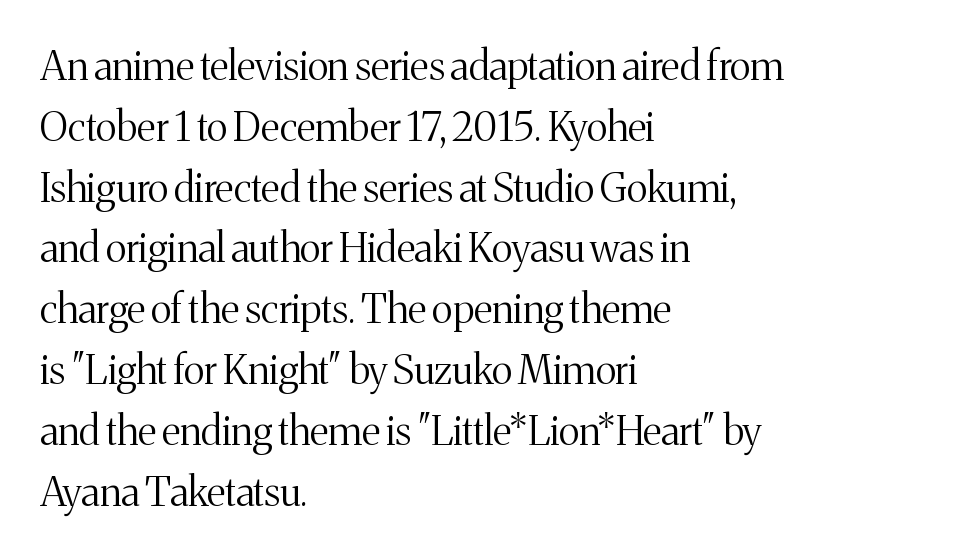
{"serif": "yes", "italic": "no", "bold": "no", "weight": "light", "width": "normal", "stroke_contrast": "medium", "x_height": "medium", "monospaced": "no", "underline": "no", "align": "left", "line_spacing": "normal", "line_spacing_ratio": 1.52, "letter_spacing": "normal", "letter_spacing_em": 0.0, "glyph_px": 40}
